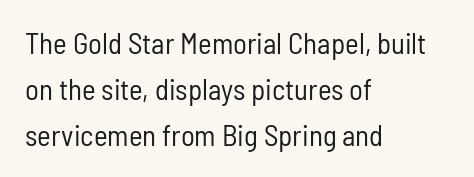
The image shows 29 px regular-weight, condensed sans-serif type, upright; set left-aligned, normal line spacing (1.58x), normal letter spacing, not underlined; low stroke contrast and a medium x-height.
